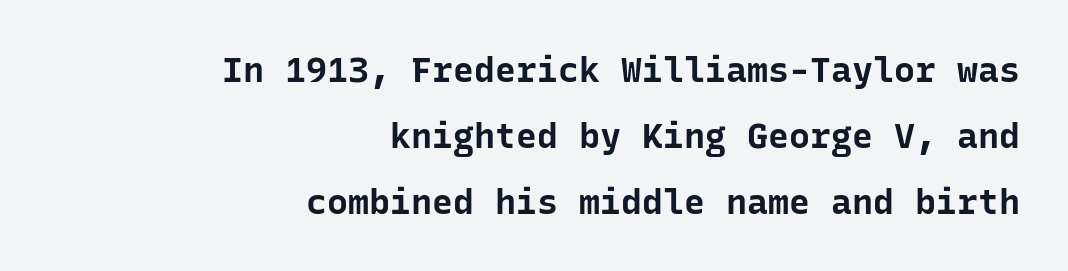
{"serif": "no", "italic": "no", "bold": "yes", "weight": "bold", "width": "normal", "stroke_contrast": "low", "x_height": "medium", "monospaced": "yes", "underline": "no", "align": "right", "line_spacing_ratio": 1.88, "letter_spacing": "normal", "letter_spacing_em": 0.0, "glyph_px": 35}
